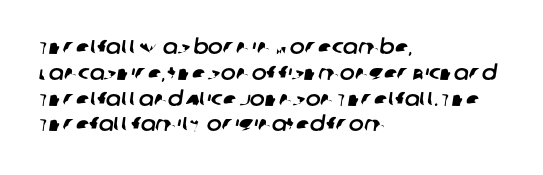
Q: Is the text underlined? A: No.
Q: How is the paragraph aligned? A: Left-aligned.
Q: Is the spacing between letters normal or unusually wide? A: Normal.
Q: Is the spacing between lines tight, normal or loose? A: Normal.
